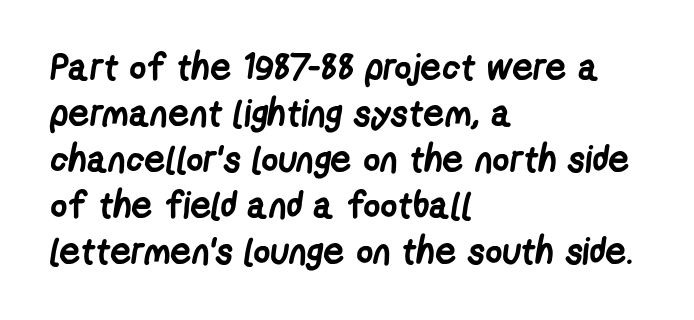
Look at the tracking — it's just the regular setting, nothing added. The face used here is proportionally spaced, like ordinary book or web type. Horizontally, the lines are justified to the leading edge only. A typesetter would label this face a sans. You'd pick this weight for a headline — it's a proper bold.
